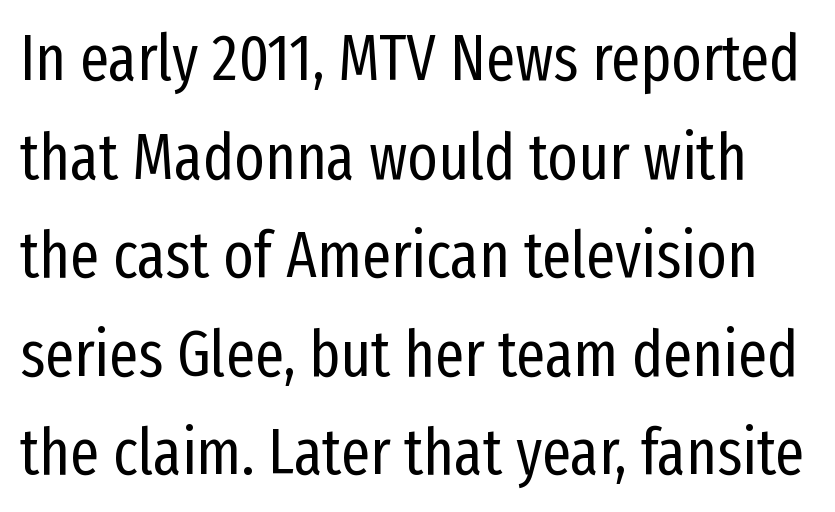
The image shows 64 px regular-weight, condensed sans-serif type, upright; set normal line spacing (1.54x), normal letter spacing, not underlined; low stroke contrast and a medium x-height.
